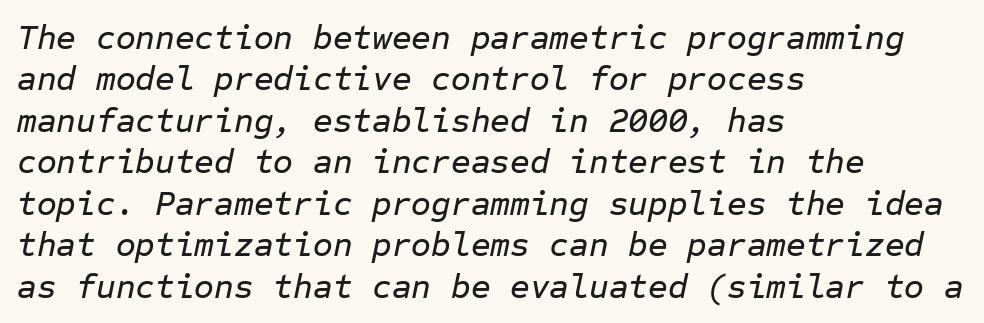
{"italic": "yes", "lean": "right", "slant_degrees": 12, "width": "normal", "stroke_contrast": "low", "x_height": "medium", "monospaced": "yes", "underline": "no", "align": "left", "line_spacing_ratio": 1.22, "letter_spacing": "normal", "letter_spacing_em": 0.0, "glyph_px": 34}
